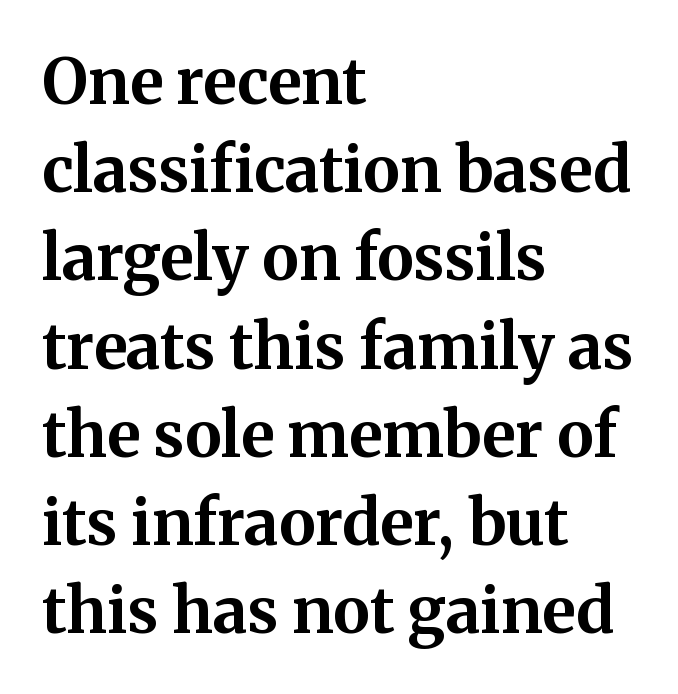
Glyph-to-glyph distance matches everyday printed text. The specimen omits any rule beneath the text block's lines. A serif font was chosen for this passage. This is the regular roman posture of the typeface.
